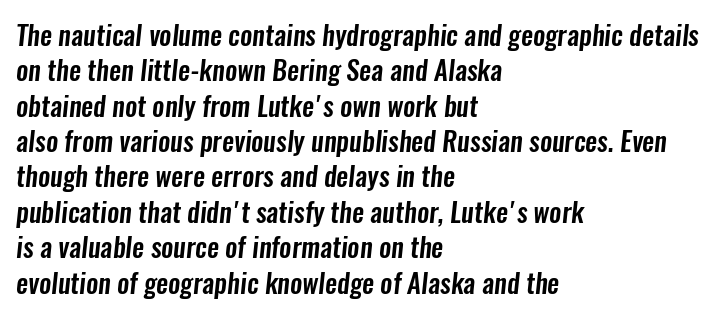
The image shows 27 px text type; set left-aligned, normal line spacing (1.31x), normal letter spacing, not underlined.
